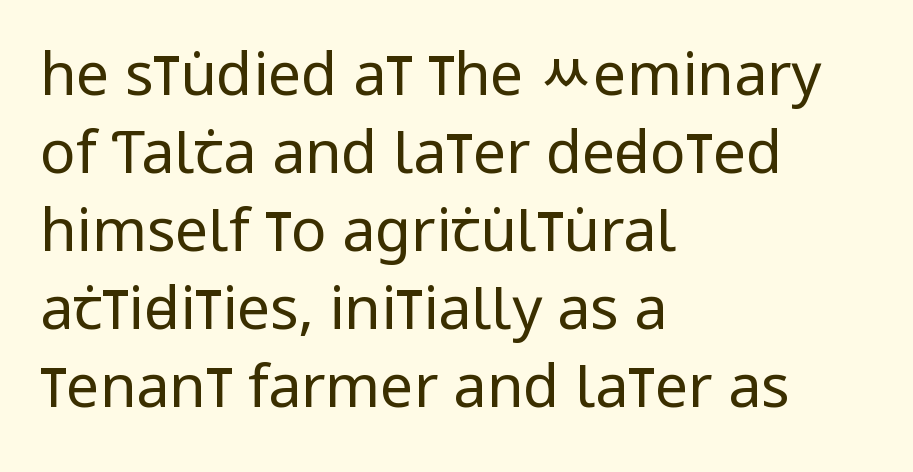
Bold? No — there's no thickening of the strokes. Summary of vertical rhythm: regular, with standard interline spacing. How are the letters spaced? Ordinarily, with no added tracking. Observe the absence of serifs on each vertical stroke in this sample. Plain, unruled lines of type. The text block is weighted toward the left margin, trailing off unevenly rightward.
